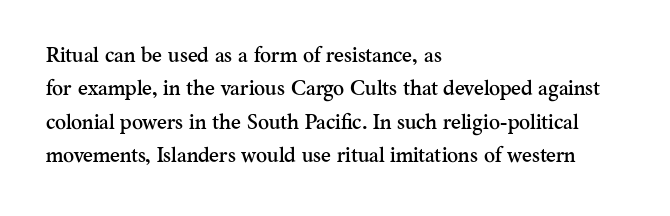
{"italic": "no", "underline": "no", "align": "left", "line_spacing": "normal", "line_spacing_ratio": 1.59, "letter_spacing": "normal", "letter_spacing_em": 0.0, "glyph_px": 21}
